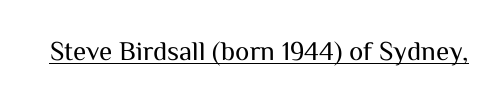
{"italic": "no", "bold": "no", "underline": "yes", "letter_spacing": "normal", "letter_spacing_em": 0.0, "glyph_px": 27}
